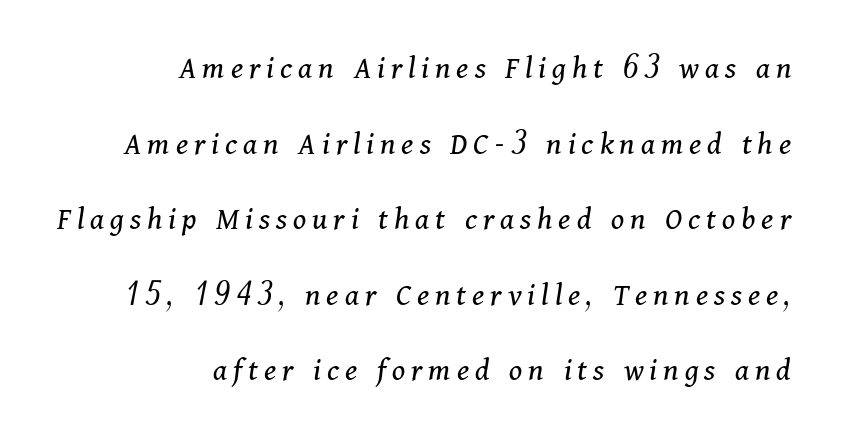
Is this a heavy cut? Hardly; it is regular or lighter. Rows of type keep a wide berth in the vertical direction. Alignment: flush right. The passage shown leans; its letterforms are oblique. Clear beneath every line of the passage.
